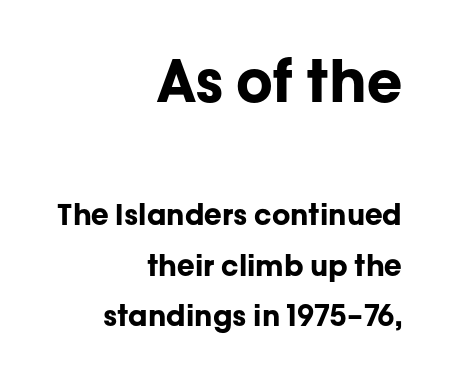
{"serif": "no", "italic": "no", "bold": "yes", "weight": "bold", "width": "normal", "stroke_contrast": "low", "x_height": "medium", "monospaced": "no", "underline": "no", "align": "right", "line_spacing_ratio": 1.75, "letter_spacing": "normal", "letter_spacing_em": 0.0, "larger_block": "first", "size_ratio": 2.0, "glyph_px": 58}
